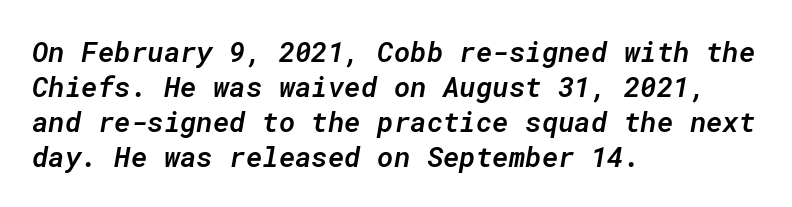
{"italic": "yes", "lean": "right", "slant_degrees": 10, "bold": "semi", "weight": "semibold", "width": "normal", "stroke_contrast": "low", "x_height": "medium", "monospaced": "yes", "underline": "no", "align": "left", "line_spacing": "normal", "line_spacing_ratio": 1.25, "letter_spacing": "normal", "letter_spacing_em": 0.0, "glyph_px": 28}
